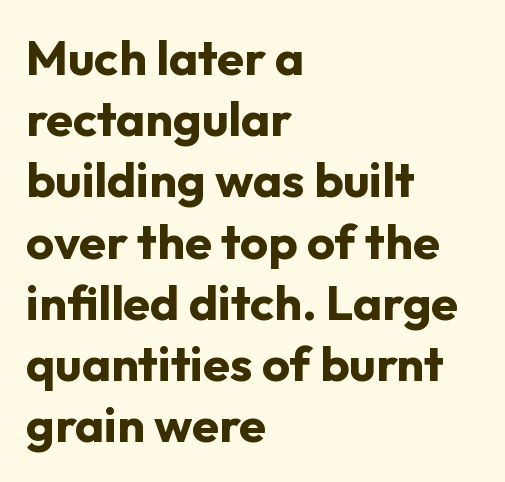
The image shows 49 px bold sans-serif type, upright; set left-aligned, normal line spacing (1.25x), normal letter spacing, not underlined; low stroke contrast and a medium x-height.
